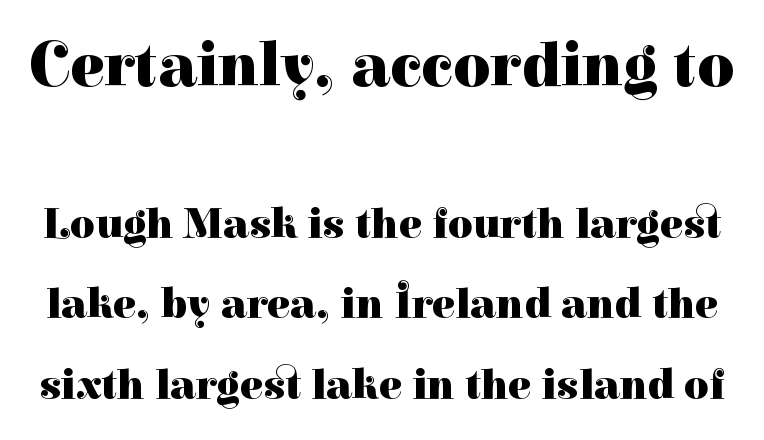
The image shows 64 px heavy serif type, upright; set line spacing 1.87x, normal letter spacing, not underlined; the first (top) block is 1.49x larger; high stroke contrast and a medium x-height.
